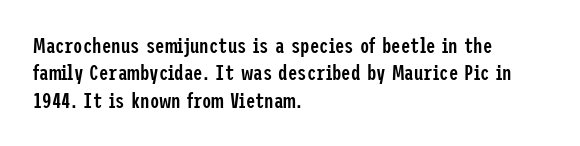
Q: Is the text bold? A: Semi-bold.
Q: Is the text italic (slanted)? A: No, it is upright.
Q: Is the text underlined? A: No.
Q: How is the paragraph aligned? A: Left-aligned.
Q: Is the spacing between letters normal or unusually wide? A: Normal.
Q: Is the spacing between lines tight, normal or loose? A: Normal.
